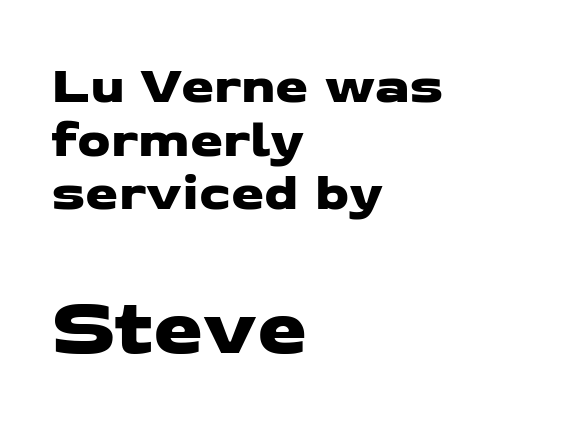
Nothing unusual about the tracking: characters are spaced as the font intends. The letters in the lower block stand taller than those in the block above. Tightly led — the rows are bunched. The rendering uses natural spacing where letterforms have individual widths. Underline: absent.
